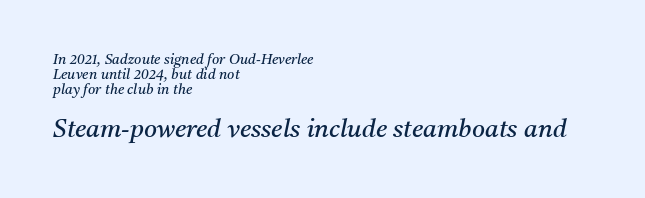
Block two is the big one; block one sits smaller above it. What's the leading like? Squeezed, with rows nearly overlapping. Default kerning and tracking; the words read as compact shapes. Type without underlining.
